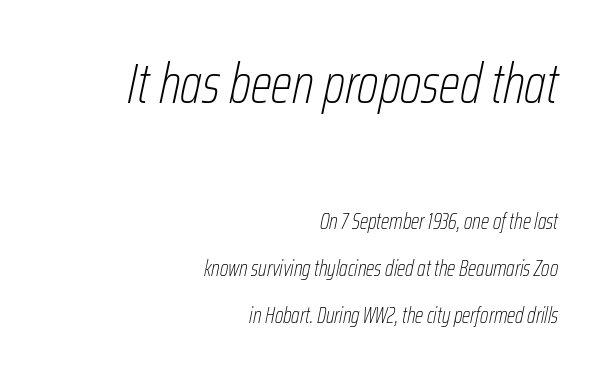
{"italic": "yes", "lean": "right", "slant_degrees": 12, "bold": "no", "weight": "thin", "width": "condensed", "stroke_contrast": "low", "x_height": "medium", "monospaced": "no", "underline": "no", "align": "right", "line_spacing": "loose", "line_spacing_ratio": 2.14, "letter_spacing": "normal", "letter_spacing_em": 0.0, "larger_block": "first", "size_ratio": 2.55, "glyph_px": 56}
